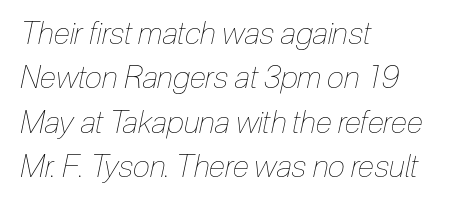
The image shows 31 px thin, condensed type, italic (leaning right); set left-aligned, normal line spacing (1.43x), normal letter spacing, not underlined; low stroke contrast and a medium x-height.
